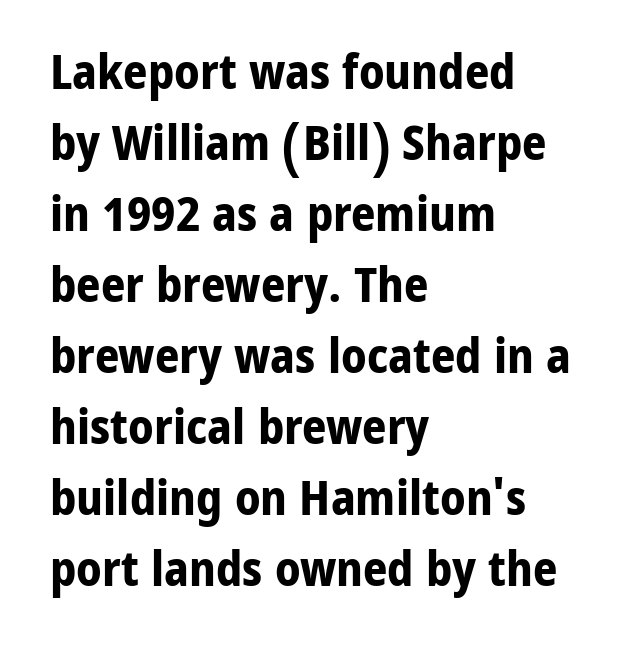
Q: Is the text bold? A: Yes.
Q: Is the text italic (slanted)? A: No, it is upright.
Q: Is the typeface a serif or a sans-serif typeface? A: Sans-serif.
Q: Is the text underlined? A: No.
Q: How is the paragraph aligned? A: Left-aligned.
Q: Is the spacing between letters normal or unusually wide? A: Normal.
Q: Is the spacing between lines tight, normal or loose? A: Normal.
Q: Width (condensed, normal, or wide)? A: Normal.
Q: Stroke contrast? A: Low.
Q: x-height? A: Medium.
Q: Monospaced? A: No.
